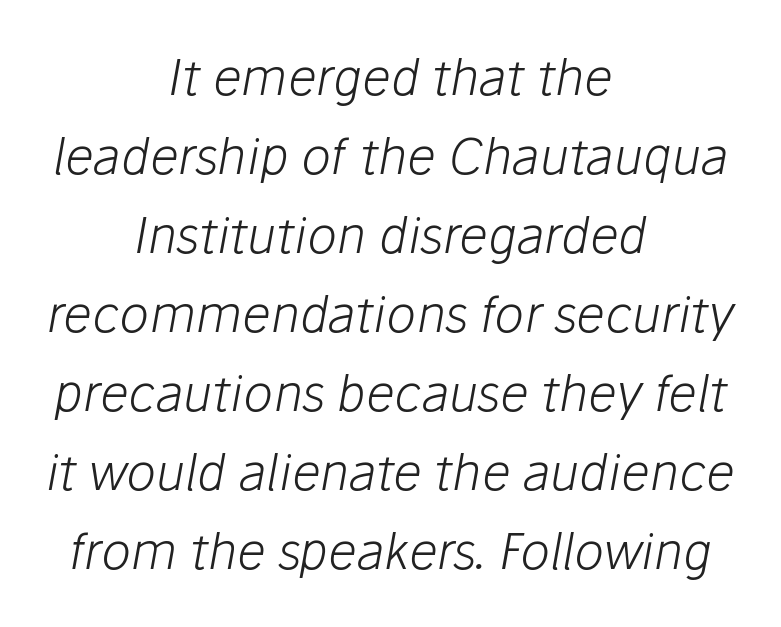
{"italic": "yes", "lean": "right", "slant_degrees": 10, "bold": "no", "weight": "light", "width": "normal", "stroke_contrast": "low", "x_height": "medium", "monospaced": "no", "underline": "no", "align": "center", "line_spacing": "normal", "line_spacing_ratio": 1.58, "letter_spacing": "normal", "letter_spacing_em": 0.0, "glyph_px": 50}
